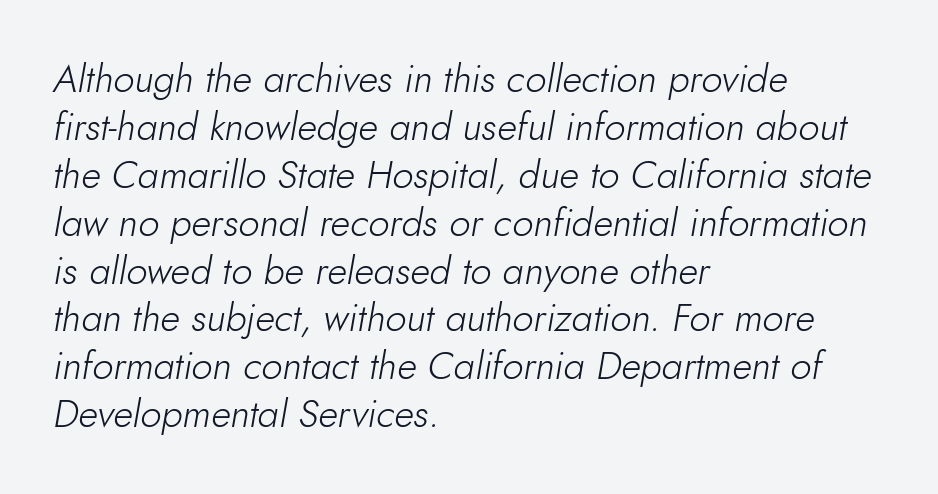
The image shows 38 px light type, italic (leaning right); set left-aligned, normal line spacing (1.26x), normal letter spacing, not underlined; low stroke contrast and a small x-height.
